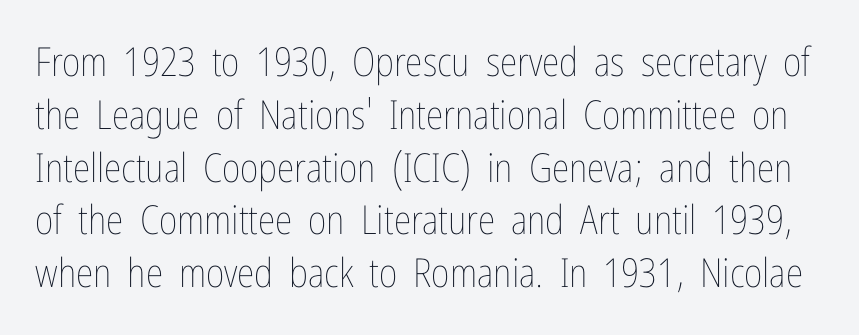
Lines of text with bare space underneath. Look at the tracking — it's just the regular setting, nothing added. Notice how the stems are strictly vertical — no italics here. Stroke thickness stays within the range of a standard reading face or lighter. Vertically, the passage feels balanced, rows spaced as you'd expect.
